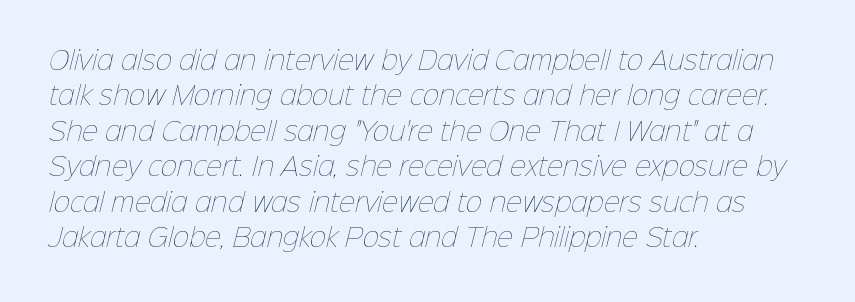
These lines keep a tight, regular rhythm from letter to letter. Whoever set this chose a conventional vertical rhythm. Clear beneath every line of the passage. Ink coverage per letter is moderate at most.
